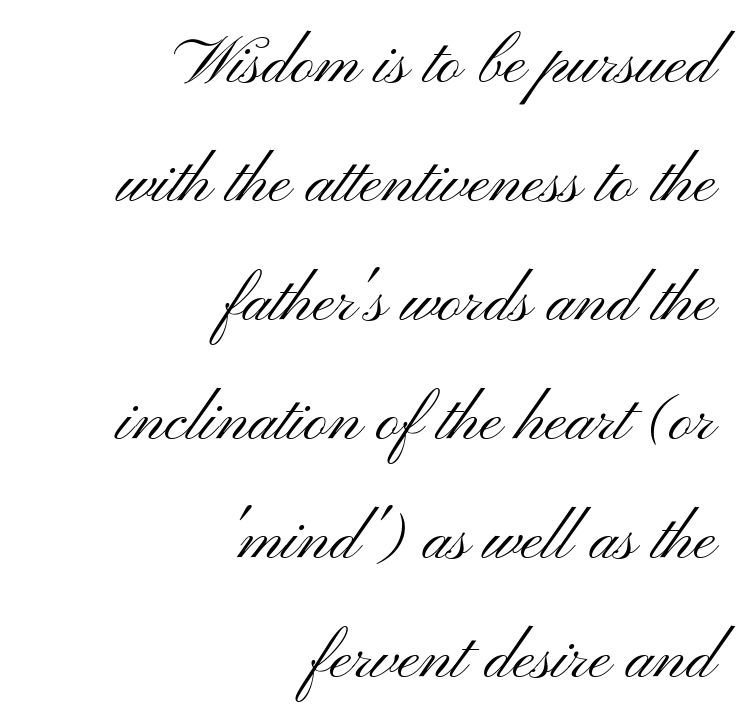
The image shows 65 px light, wide sans-serif type; set right-aligned, line spacing 1.83x, normal letter spacing, not underlined; medium stroke contrast and a small x-height.
